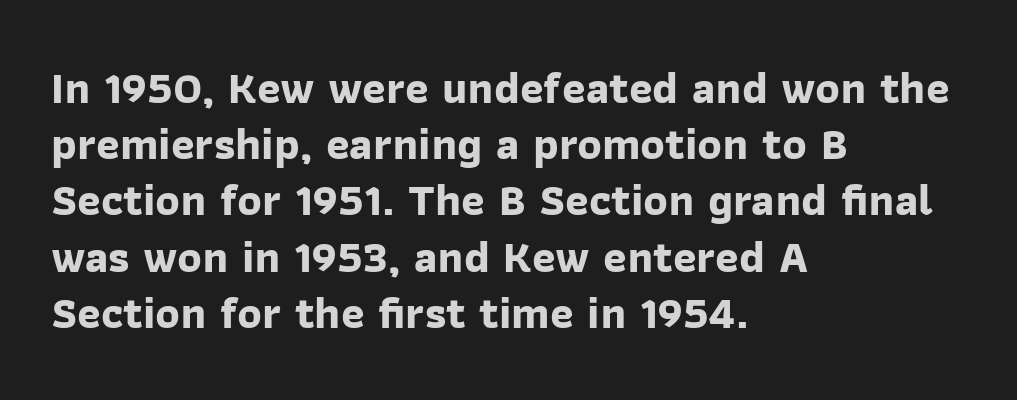
{"serif": "no", "bold": "yes", "weight": "bold", "width": "normal", "stroke_contrast": "low", "x_height": "medium", "monospaced": "no", "underline": "no", "align": "left", "line_spacing": "normal", "line_spacing_ratio": 1.25, "letter_spacing": "normal", "letter_spacing_em": 0.0, "glyph_px": 45}
